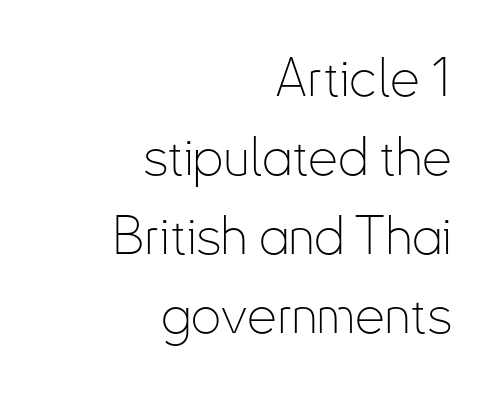
Q: Is the text bold? A: No.
Q: Is the text italic (slanted)? A: No, it is upright.
Q: Is the typeface a serif or a sans-serif typeface? A: Sans-serif.
Q: Is the text underlined? A: No.
Q: How is the paragraph aligned? A: Right-aligned.
Q: Is the spacing between letters normal or unusually wide? A: Normal.
Q: Is the spacing between lines tight, normal or loose? A: Normal.
Q: Width (condensed, normal, or wide)? A: Condensed.
Q: Stroke contrast? A: Low.
Q: x-height? A: Small.
Q: Monospaced? A: No.
